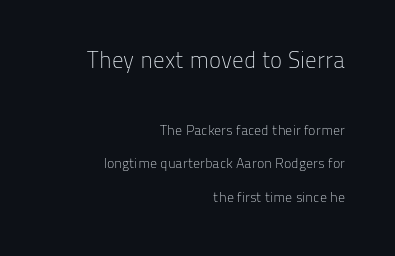
No heavy texture on the line: the type isn't bold. The passage shown stacks its lines with a broad gap. Horizontally, the lines are justified to the trailing edge only. A roman cut, with each character standing at attention. Letter spacing: default.
